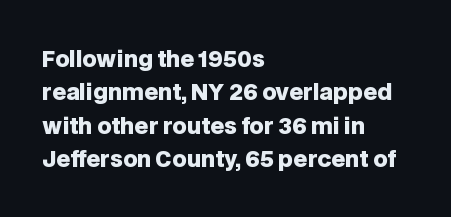
The image shows 22 px bold type, upright; set left-aligned, normal line spacing (1.52x), normal letter spacing, not underlined.
